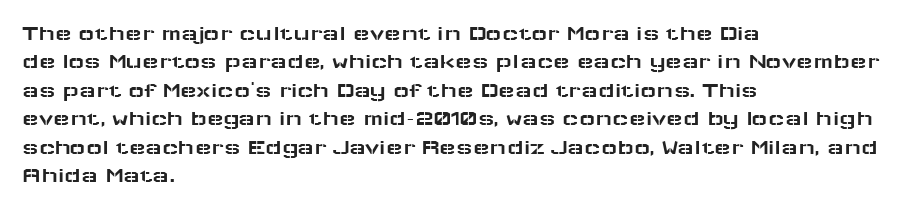
The image shows 22 px text type, upright; set left-aligned, normal line spacing (1.29x), normal letter spacing, not underlined.
